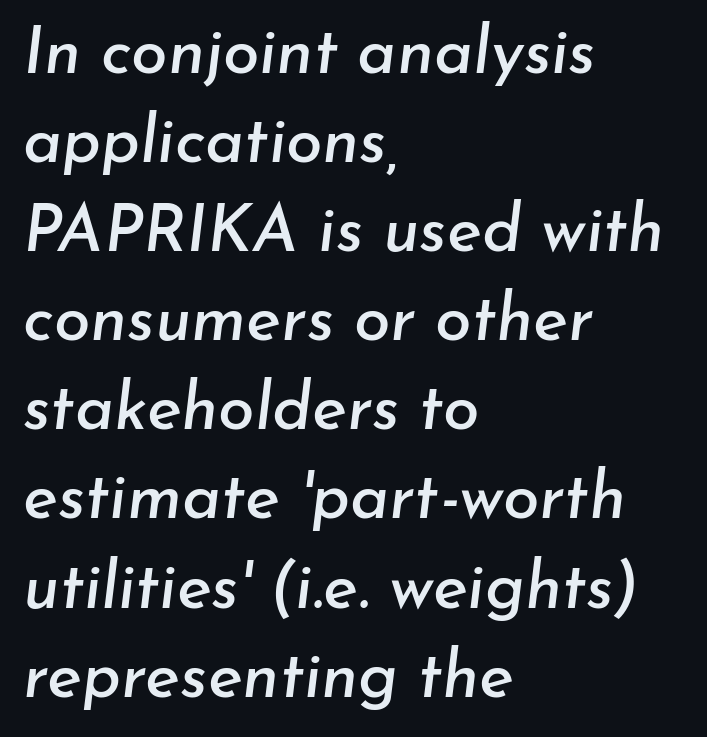
The image shows 66 px text type, italic (leaning right); set left-aligned, normal line spacing (1.35x), normal letter spacing, not underlined; low stroke contrast and a small x-height.
